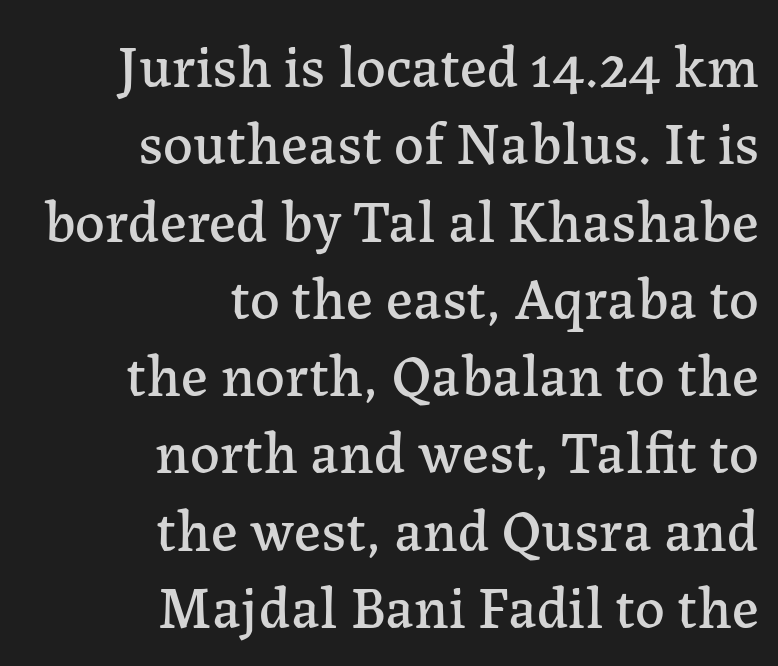
The image shows 59 px serif type, upright; set right-aligned, normal line spacing (1.31x), normal letter spacing, not underlined; low stroke contrast and a medium x-height.
